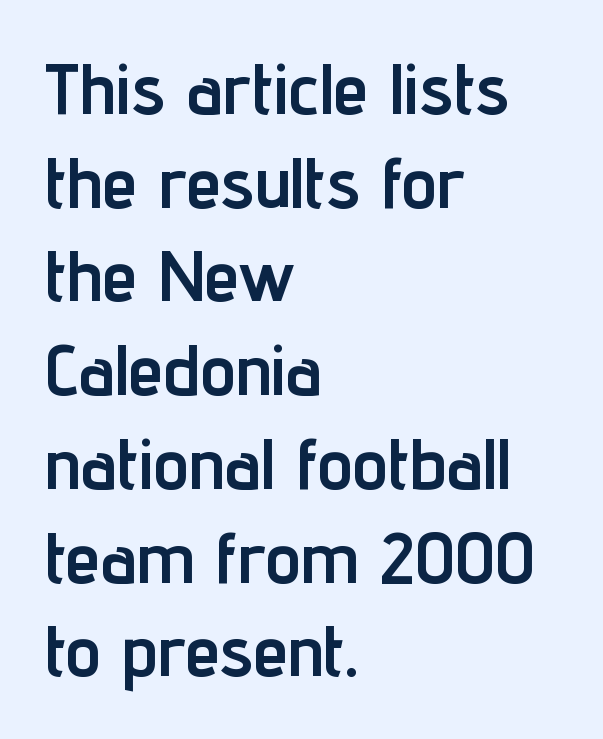
Q: Is the text bold? A: Yes.
Q: Is the text italic (slanted)? A: No, it is upright.
Q: Is the typeface a serif or a sans-serif typeface? A: Sans-serif.
Q: Is the text underlined? A: No.
Q: How is the paragraph aligned? A: Left-aligned.
Q: Is the spacing between letters normal or unusually wide? A: Normal.
Q: Is the spacing between lines tight, normal or loose? A: Normal.
Q: Width (condensed, normal, or wide)? A: Condensed.
Q: Stroke contrast? A: Low.
Q: x-height? A: Medium.
Q: Monospaced? A: No.
